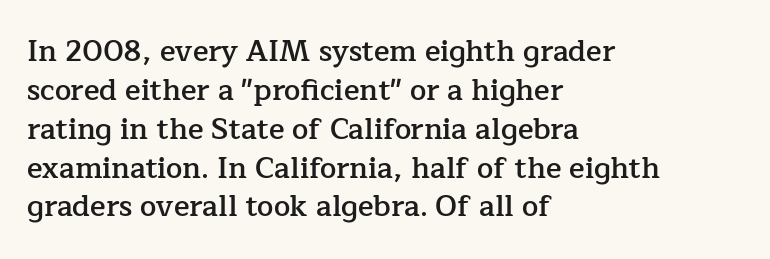
Letters rest on an invisible, unmarked baseline. Compared with a centered layout, this one pins lines to the left instead. The letters are semibold — heavier than regular but short of a full bold. If you drew a line through each stem, it would be perfectly vertical. Here the designer chose a conventional face with non-uniform glyph widths. Letter spacing: default.
